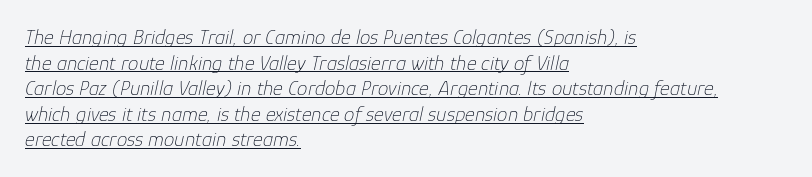
{"italic": "yes", "lean": "right", "slant_degrees": 12, "bold": "no", "underline": "yes", "align": "left", "line_spacing_ratio": 1.22, "letter_spacing": "normal", "letter_spacing_em": 0.0, "glyph_px": 21}
